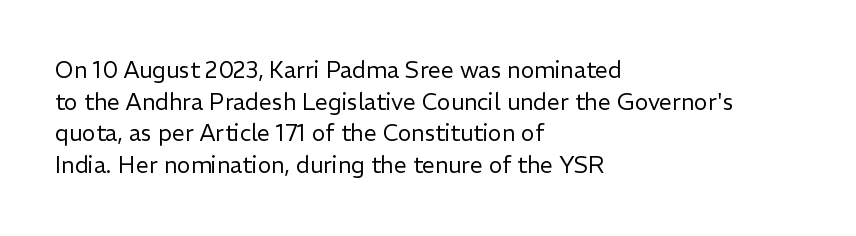
Q: Is the text bold? A: No.
Q: Is the text italic (slanted)? A: No, it is upright.
Q: Is the text underlined? A: No.
Q: How is the paragraph aligned? A: Left-aligned.
Q: Is the spacing between letters normal or unusually wide? A: Normal.
Q: Is the spacing between lines tight, normal or loose? A: Normal.
